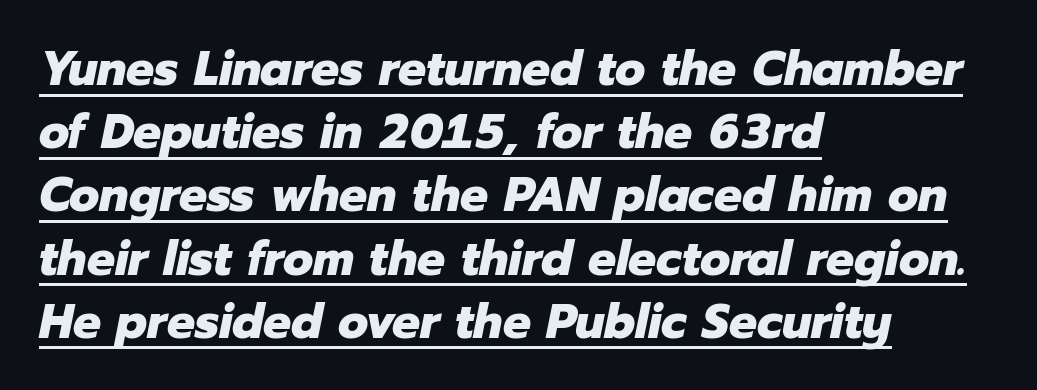
Students, observe the line beneath the letters — that is underlining. The lines in this sample share a left origin and differ only in where they stop. This sample has the flowing, uneven cadence of proportional lettering. Characters are canted at an angle relative to the baseline's perpendicular.
